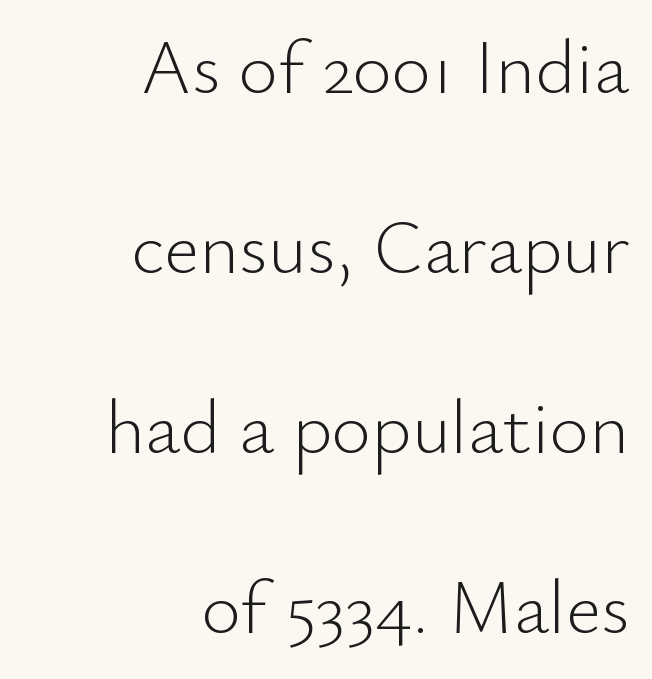
{"serif": "no", "italic": "no", "bold": "no", "weight": "light", "width": "normal", "stroke_contrast": "low", "x_height": "small", "monospaced": "no", "underline": "no", "align": "right", "line_spacing": "loose", "line_spacing_ratio": 2.37, "letter_spacing": "normal", "letter_spacing_em": 0.0, "glyph_px": 76}
